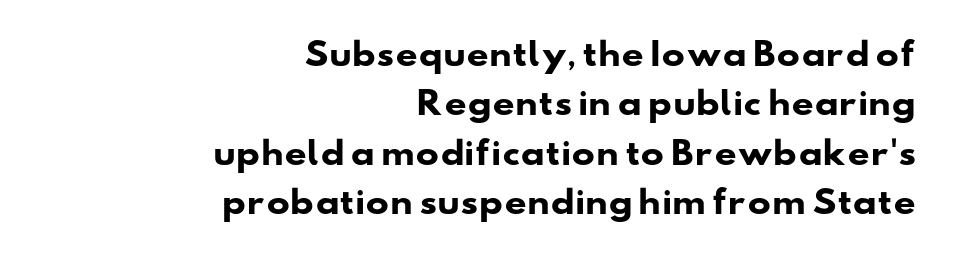
The image shows 31 px heavy, wide sans-serif type; set right-aligned, normal line spacing (1.59x), normal letter spacing, not underlined; low stroke contrast and a small x-height.
